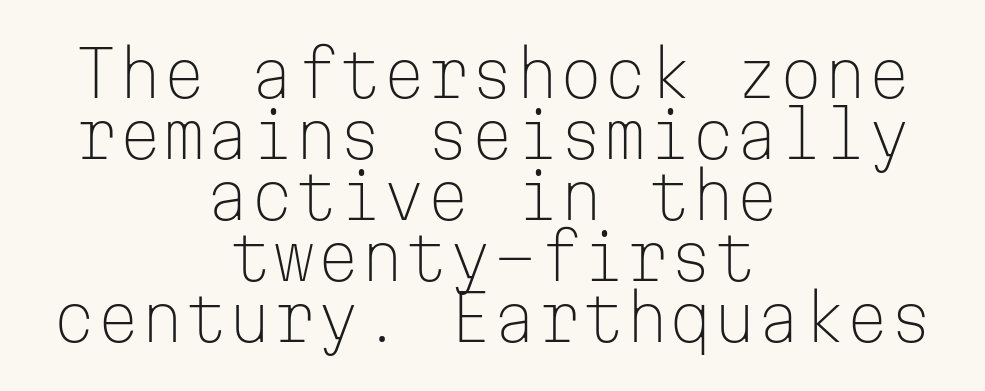
{"serif": "no", "italic": "no", "bold": "no", "weight": "light", "width": "normal", "stroke_contrast": "low", "x_height": "medium", "monospaced": "yes", "underline": "no", "align": "center", "line_spacing": "tight", "line_spacing_ratio": 0.97, "letter_spacing": "normal", "letter_spacing_em": 0.0, "glyph_px": 63}
